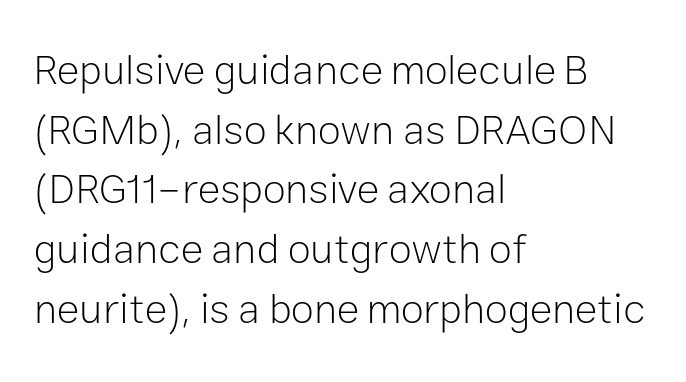
Alignment: flush left. Serifs: no, the terminals of the letterforms are clean. A typesetter would call this proportional, since set widths differ per character. Italic? Not at all — the glyphs are vertical. Weight class: somewhere from thin through regular. The designer left line spacing at the default.
